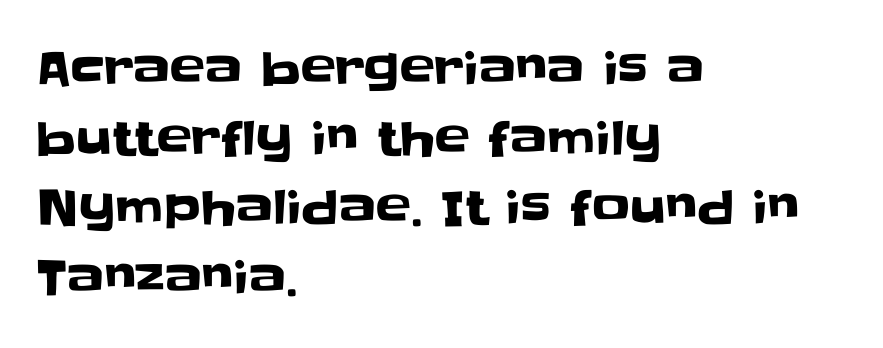
{"serif": "no", "italic": "no", "width": "normal", "stroke_contrast": "low", "x_height": "large", "monospaced": "no", "underline": "no", "align": "left", "line_spacing": "normal", "line_spacing_ratio": 1.48, "letter_spacing": "normal", "letter_spacing_em": 0.0, "glyph_px": 47}
